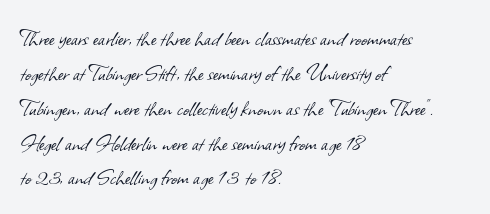
The gap between lines stays unmarked. Words appear dense and cohesive because spacing is normal. Is there much room between lines? A standard amount, neither cramped nor airy. The rag falls on the right side of this text block. Vertical stems look standard width or narrower in stroke.
